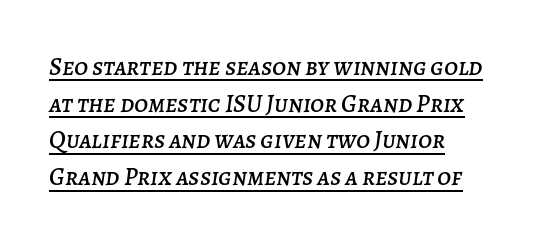
The image shows 25 px text type, italic (leaning right); set left-aligned, normal line spacing (1.47x), normal letter spacing, underlined.
